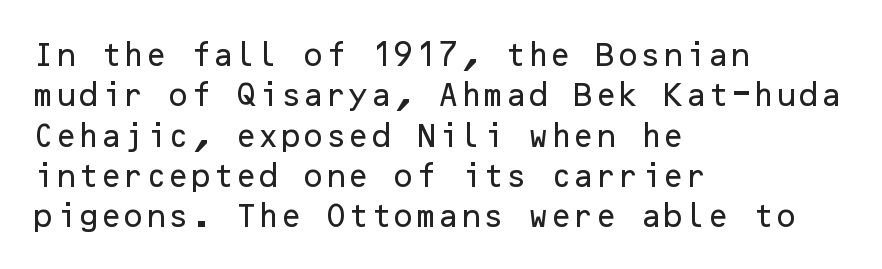
The image shows 26 px text type, upright; set left-aligned, normal line spacing (1.55x), normal letter spacing, not underlined.
